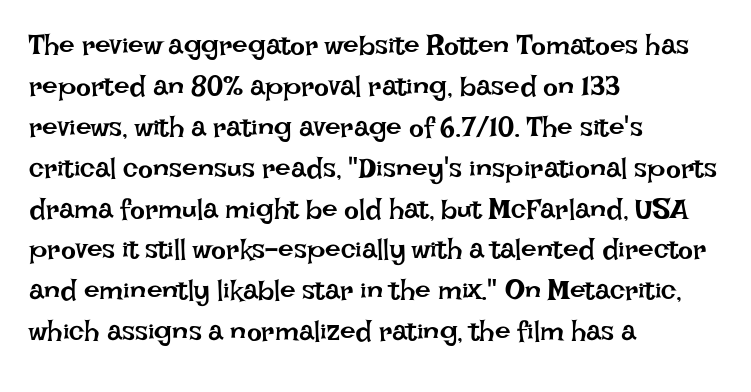
Q: Is the text bold? A: No.
Q: Is the text italic (slanted)? A: No, it is upright.
Q: Is the text underlined? A: No.
Q: How is the paragraph aligned? A: Left-aligned.
Q: Is the spacing between letters normal or unusually wide? A: Normal.
Q: Is the spacing between lines tight, normal or loose? A: Normal.
Q: Width (condensed, normal, or wide)? A: Normal.
Q: Stroke contrast? A: Low.
Q: x-height? A: Large.
Q: Monospaced? A: No.
